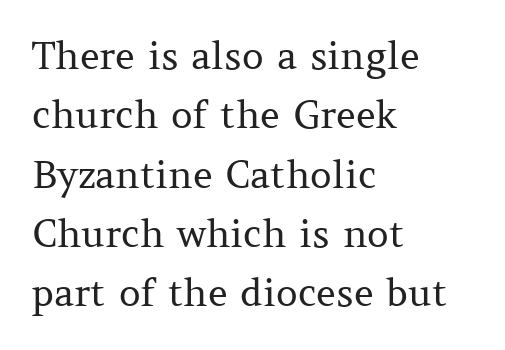
Q: Is the text bold? A: No.
Q: Is the text italic (slanted)? A: No, it is upright.
Q: Is the typeface a serif or a sans-serif typeface? A: Serif.
Q: Is the text underlined? A: No.
Q: How is the paragraph aligned? A: Left-aligned.
Q: Is the spacing between letters normal or unusually wide? A: Normal.
Q: Is the spacing between lines tight, normal or loose? A: Normal.
Q: Width (condensed, normal, or wide)? A: Normal.
Q: Stroke contrast? A: Medium.
Q: x-height? A: Medium.
Q: Monospaced? A: No.
